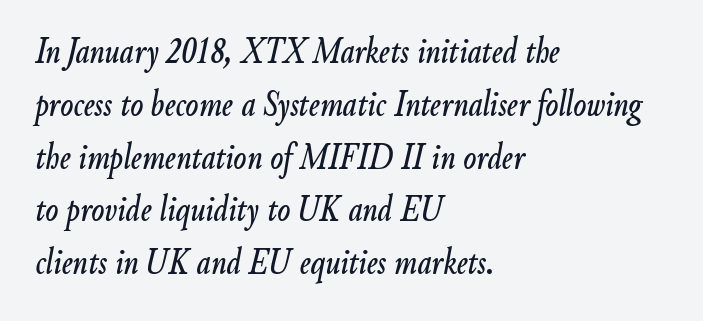
Slanted lettering throughout. One-word summary of the alignment: left. Beneath every word, the page is bare. Here the glyphs are tracked normally, forming tight word shapes. The face used here is proportionally spaced, like ordinary book or web type. One glance says typical: line gaps are just what's usual.
